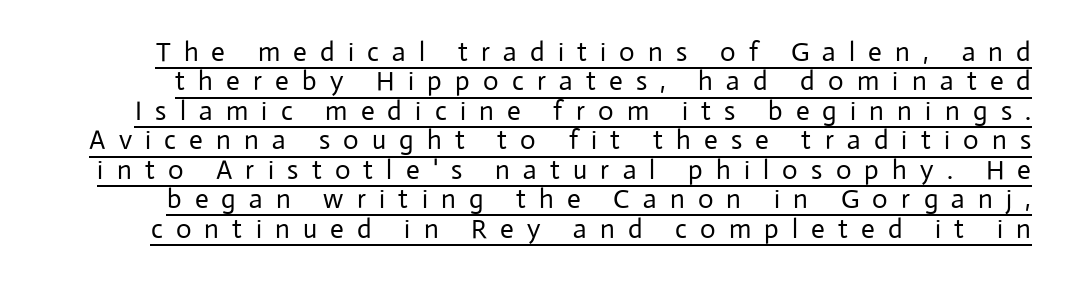
Q: Is the text bold? A: No.
Q: Is the text italic (slanted)? A: No, it is upright.
Q: Is the text underlined? A: Yes.
Q: Is the spacing between letters normal or unusually wide? A: Unusually wide.
Q: Is the spacing between lines tight, normal or loose? A: Tight.
